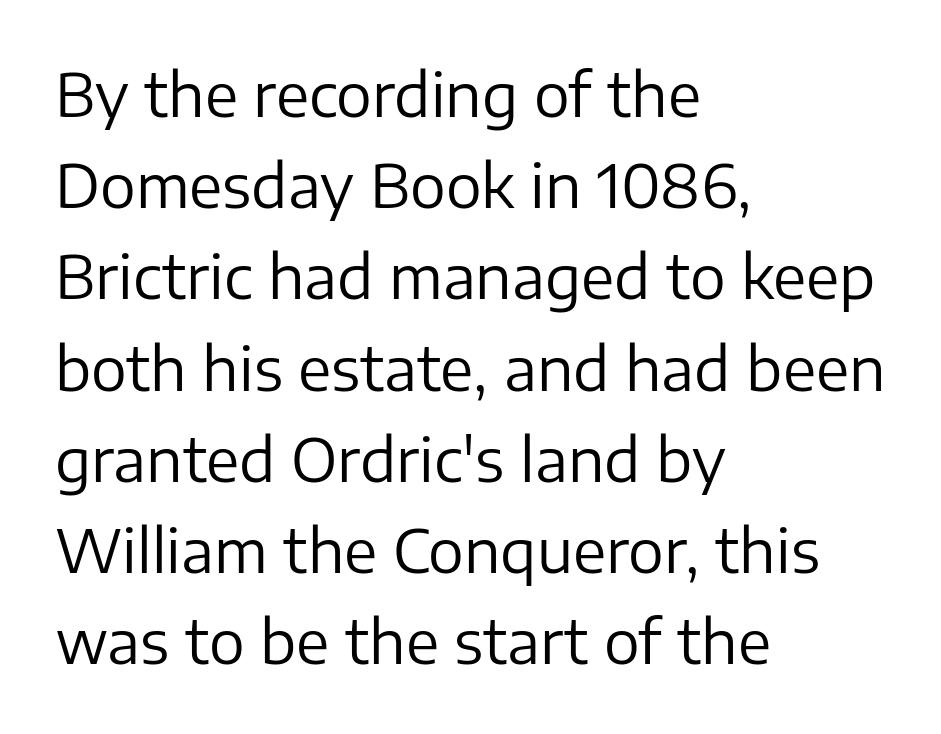
The image shows 60 px regular-weight sans-serif type, upright; set left-aligned, normal line spacing (1.52x), normal letter spacing, not underlined; low stroke contrast and a medium x-height.
